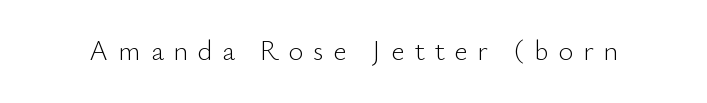
{"serif": "no", "italic": "no", "bold": "no", "weight": "light", "width": "normal", "stroke_contrast": "low", "x_height": "small", "monospaced": "no", "underline": "no", "letter_spacing": "wide", "letter_spacing_em": 0.35, "glyph_px": 28}
